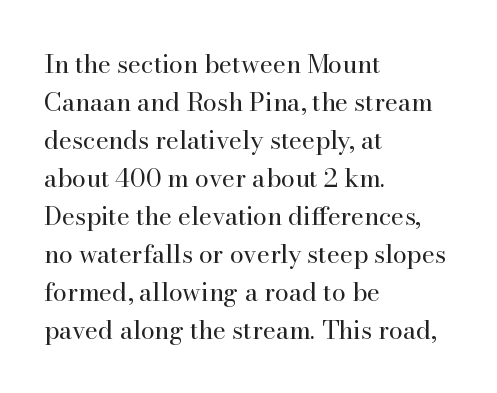
Q: Is the text bold? A: No.
Q: Is the text italic (slanted)? A: No, it is upright.
Q: Is the text underlined? A: No.
Q: How is the paragraph aligned? A: Left-aligned.
Q: Is the spacing between letters normal or unusually wide? A: Normal.
Q: Is the spacing between lines tight, normal or loose? A: Normal.
